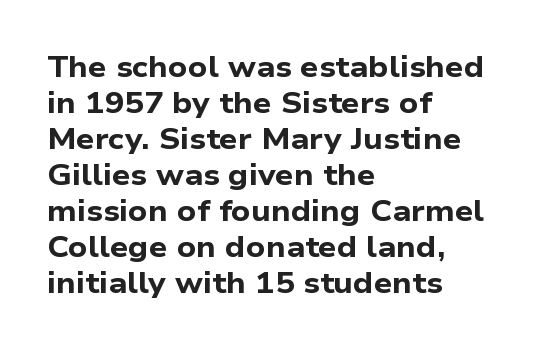
{"serif": "no", "bold": "yes", "weight": "bold", "width": "wide", "stroke_contrast": "low", "x_height": "medium", "monospaced": "no", "underline": "no", "align": "left", "line_spacing_ratio": 1.24, "letter_spacing": "normal", "letter_spacing_em": 0.0, "glyph_px": 29}
